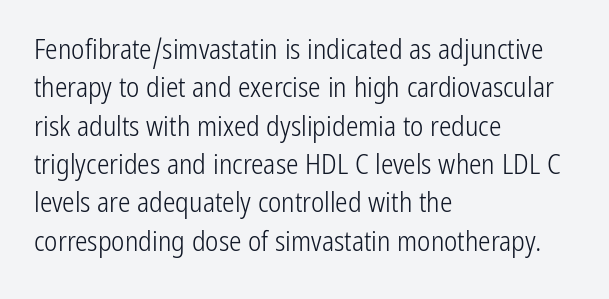
The designer left line spacing at the default. Only glyphs here, with clear space below each row. Tracking here is standard; glyphs follow each other at the usual distance. The cut favours lightness, reaching ordinary text weight at its darkest.
